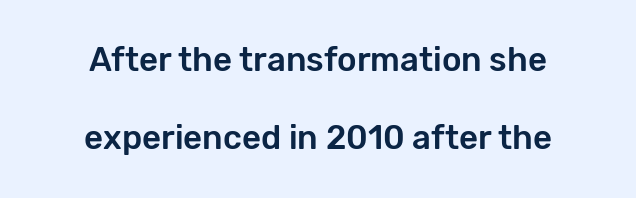
{"serif": "no", "italic": "no", "width": "normal", "stroke_contrast": "low", "x_height": "medium", "monospaced": "no", "underline": "no", "align": "center", "line_spacing": "loose", "line_spacing_ratio": 2.35, "letter_spacing": "normal", "letter_spacing_em": 0.0, "glyph_px": 33}
